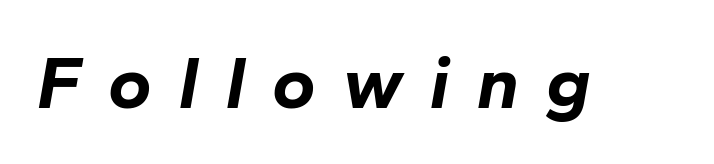
Q: Is the text bold? A: Yes.
Q: Is the text italic (slanted)? A: Yes, it leans right by about 10 degrees.
Q: Is the text underlined? A: No.
Q: Is the spacing between letters normal or unusually wide? A: Unusually wide.
Q: Width (condensed, normal, or wide)? A: Normal.
Q: Stroke contrast? A: Low.
Q: x-height? A: Medium.
Q: Monospaced? A: No.
